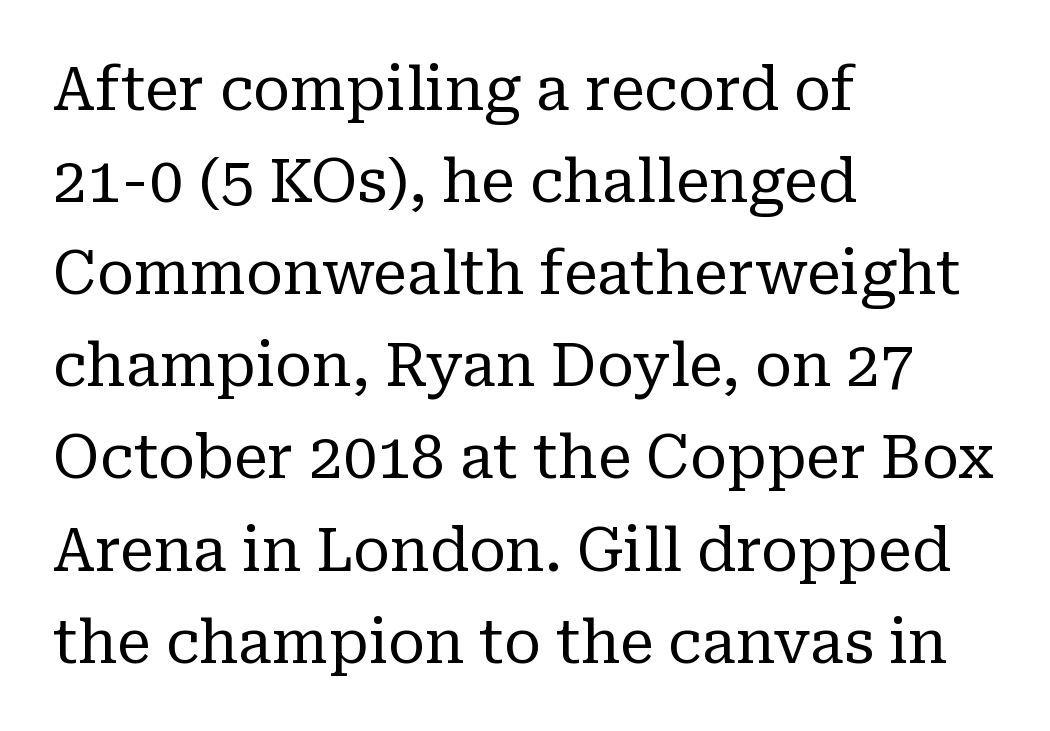
{"serif": "yes", "italic": "no", "bold": "no", "weight": "regular", "width": "normal", "stroke_contrast": "low", "x_height": "medium", "monospaced": "no", "underline": "no", "align": "left", "line_spacing": "normal", "line_spacing_ratio": 1.51, "letter_spacing": "normal", "letter_spacing_em": 0.0, "glyph_px": 61}
